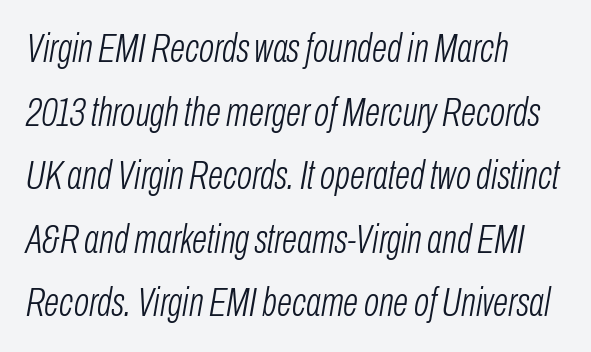
{"italic": "yes", "lean": "right", "slant_degrees": 10, "bold": "no", "weight": "light", "width": "condensed", "stroke_contrast": "low", "x_height": "medium", "monospaced": "no", "underline": "no", "align": "left", "line_spacing": "normal", "line_spacing_ratio": 1.59, "letter_spacing": "normal", "letter_spacing_em": 0.0, "glyph_px": 40}
